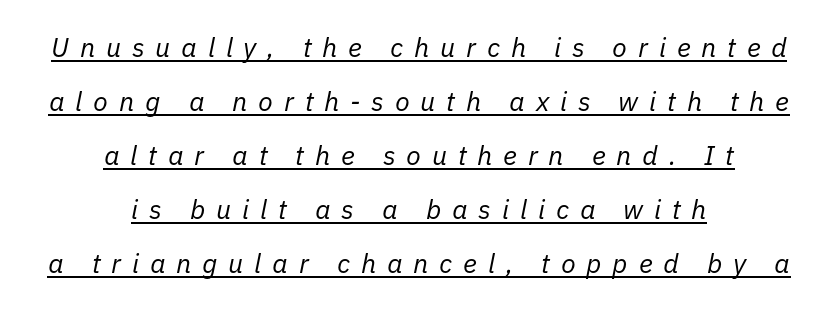
Q: Is the text bold? A: No.
Q: Is the text italic (slanted)? A: Yes, it leans right by about 11 degrees.
Q: Is the text underlined? A: Yes.
Q: How is the paragraph aligned? A: Centered.
Q: Is the spacing between letters normal or unusually wide? A: Unusually wide.
Q: Is the spacing between lines tight, normal or loose? A: Loose.
